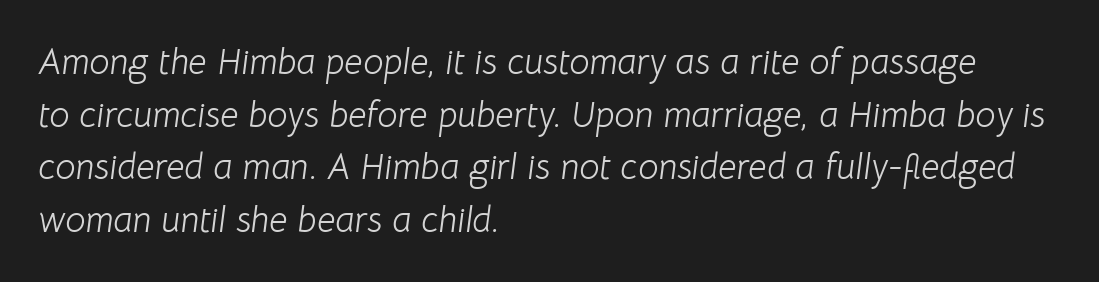
Q: Is the text bold? A: No.
Q: Is the text italic (slanted)? A: Yes, it leans right by about 8 degrees.
Q: Is the text underlined? A: No.
Q: How is the paragraph aligned? A: Left-aligned.
Q: Is the spacing between letters normal or unusually wide? A: Normal.
Q: Is the spacing between lines tight, normal or loose? A: Normal.
Q: Width (condensed, normal, or wide)? A: Normal.
Q: Stroke contrast? A: Low.
Q: x-height? A: Medium.
Q: Monospaced? A: No.
